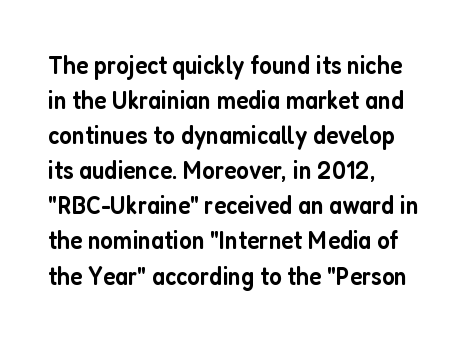
Tracking here is standard; glyphs follow each other at the usual distance. Posture: vertical. This block has exactly the height ordinary leading produces. On the weight axis this lands at semibold, roughly 600. Underline: absent. The rag falls on the right side of this text block.
